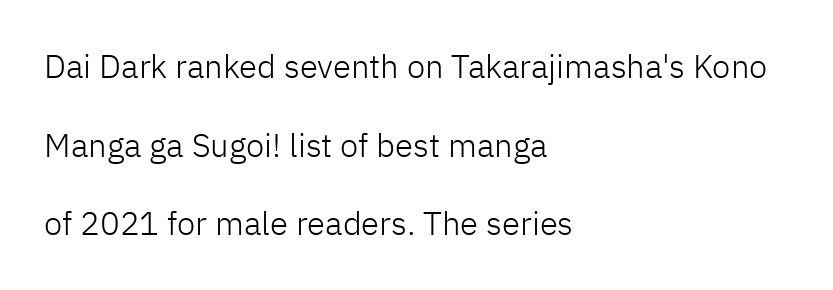
{"serif": "no", "italic": "no", "bold": "no", "weight": "light", "width": "normal", "stroke_contrast": "low", "x_height": "medium", "monospaced": "no", "underline": "no", "align": "left", "line_spacing": "loose", "line_spacing_ratio": 2.38, "letter_spacing": "normal", "letter_spacing_em": 0.0, "glyph_px": 33}
